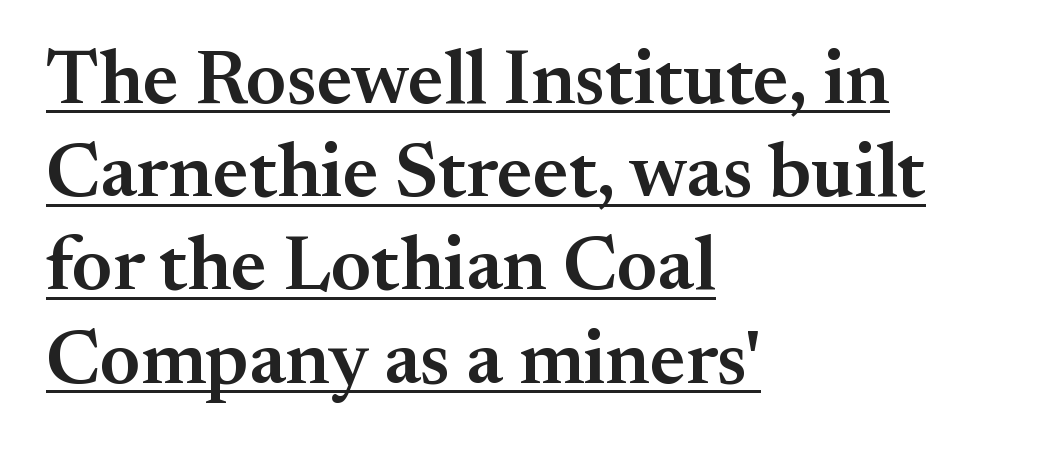
The image shows 77 px semibold serif type, upright; set left-aligned, line spacing 1.21x, normal letter spacing, underlined; medium stroke contrast and a small x-height.
